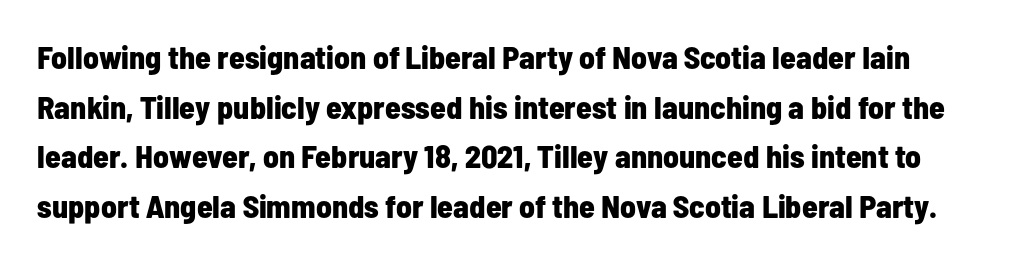
Q: Is the text bold? A: Yes.
Q: Is the text italic (slanted)? A: No, it is upright.
Q: Is the typeface a serif or a sans-serif typeface? A: Sans-serif.
Q: Is the text underlined? A: No.
Q: Is the spacing between letters normal or unusually wide? A: Normal.
Q: Is the spacing between lines tight, normal or loose? A: Normal.
Q: Width (condensed, normal, or wide)? A: Condensed.
Q: Stroke contrast? A: Low.
Q: x-height? A: Medium.
Q: Monospaced? A: No.
